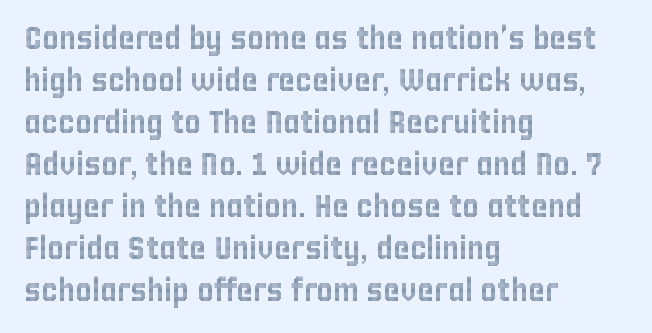
The gaps between neighbouring characters are ordinary and unremarkable. Glance below the letters and you will spot only blank space. If you drew a ruler down the left edge, every line would touch it. This block has exactly the height ordinary leading produces. Varying glyph widths throughout — classic text-font behaviour.
